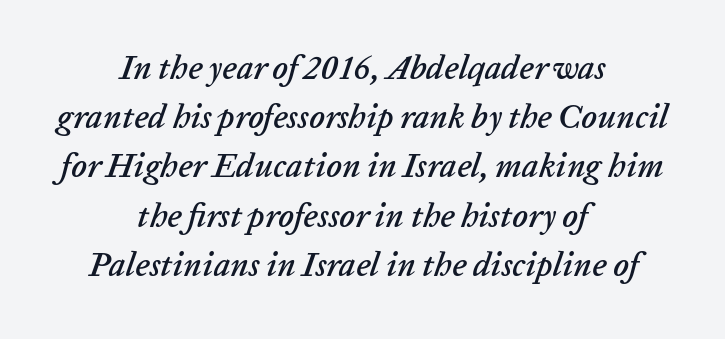
Q: Is the text italic (slanted)? A: Yes, it leans right by about 20 degrees.
Q: Is the text underlined? A: No.
Q: How is the paragraph aligned? A: Centered.
Q: Is the spacing between letters normal or unusually wide? A: Normal.
Q: Is the spacing between lines tight, normal or loose? A: Normal.
Q: Width (condensed, normal, or wide)? A: Normal.
Q: Stroke contrast? A: Low.
Q: x-height? A: Medium.
Q: Monospaced? A: No.
